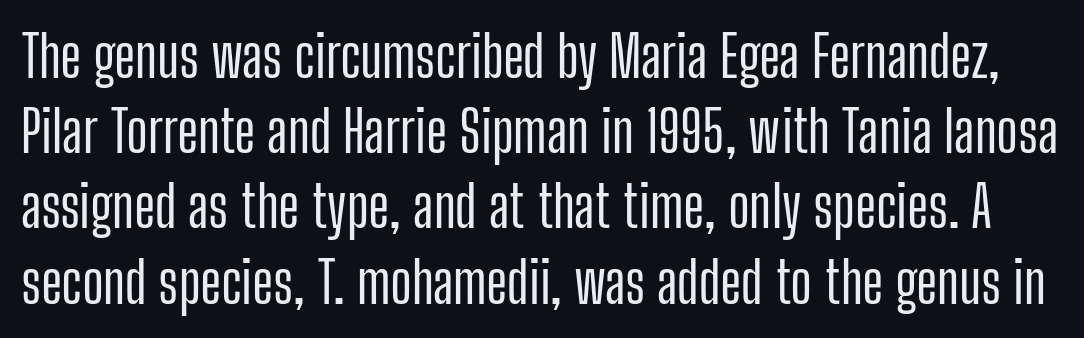
The type sits square on the baseline with zero lean. You can tell from the bare stems that sans-serif type was used. Anything drawn beneath the words? Only blank space. Do the characters align in a grid? No, the font is proportional. This sample uses plain, unmodified letter spacing. The rendering uses a moderate line-height, typical for paragraphs.
